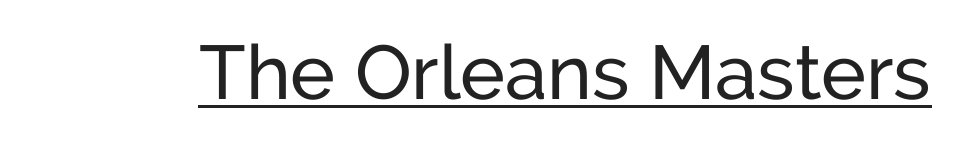
A typesetter would label this face a sans. Is the letter spacing exaggerated? No — it looks like the ordinary default. Every word sits above its own underline. Style check: upright. A typesetter would call this proportional, since set widths differ per character.
